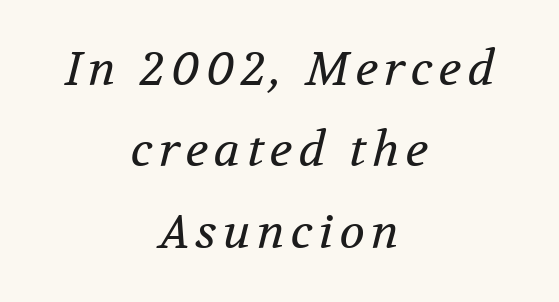
{"serif": "yes", "italic": "yes", "lean": "right", "slant_degrees": 12, "bold": "no", "weight": "regular", "width": "normal", "stroke_contrast": "medium", "x_height": "medium", "monospaced": "no", "underline": "no", "align": "center", "line_spacing_ratio": 1.73, "glyph_px": 47}
